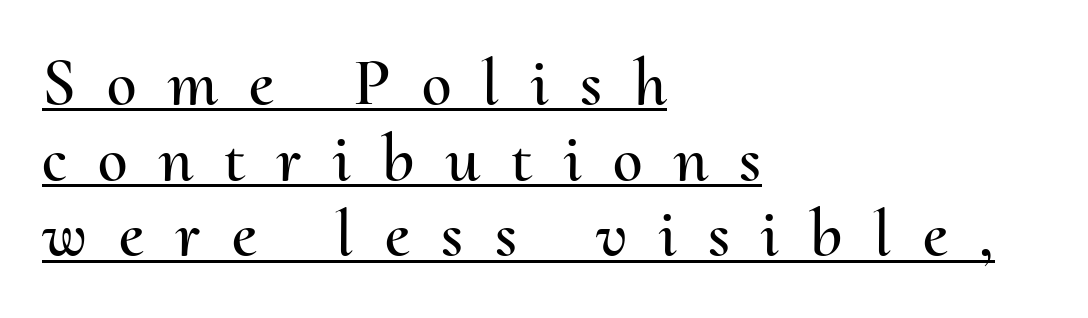
Q: Is the text italic (slanted)? A: No, it is upright.
Q: Is the text underlined? A: Yes.
Q: How is the paragraph aligned? A: Left-aligned.
Q: Is the spacing between letters normal or unusually wide? A: Unusually wide.
Q: Is the spacing between lines tight, normal or loose? A: Tight.
Q: Width (condensed, normal, or wide)? A: Normal.
Q: Stroke contrast? A: Medium.
Q: x-height? A: Small.
Q: Monospaced? A: No.
